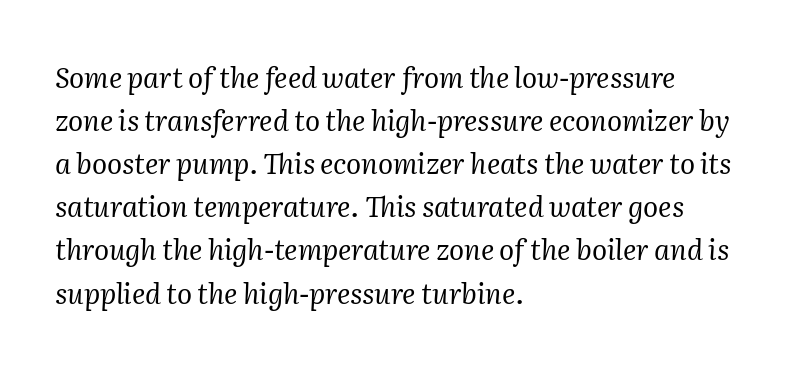
Q: Is the text bold? A: No.
Q: Is the text italic (slanted)? A: Yes, it leans right by about 2 degrees.
Q: Is the typeface a serif or a sans-serif typeface? A: Serif.
Q: Is the text underlined? A: No.
Q: How is the paragraph aligned? A: Left-aligned.
Q: Is the spacing between letters normal or unusually wide? A: Normal.
Q: Is the spacing between lines tight, normal or loose? A: Normal.
Q: Width (condensed, normal, or wide)? A: Normal.
Q: Stroke contrast? A: Medium.
Q: x-height? A: Medium.
Q: Monospaced? A: No.
